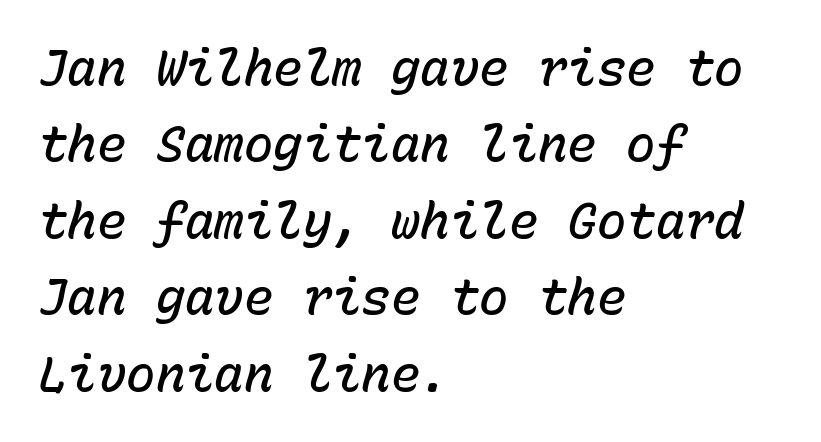
The image shows 49 px semibold type, italic (leaning right), monospaced; set left-aligned, normal line spacing (1.56x), normal letter spacing, not underlined; low stroke contrast and a medium x-height.
